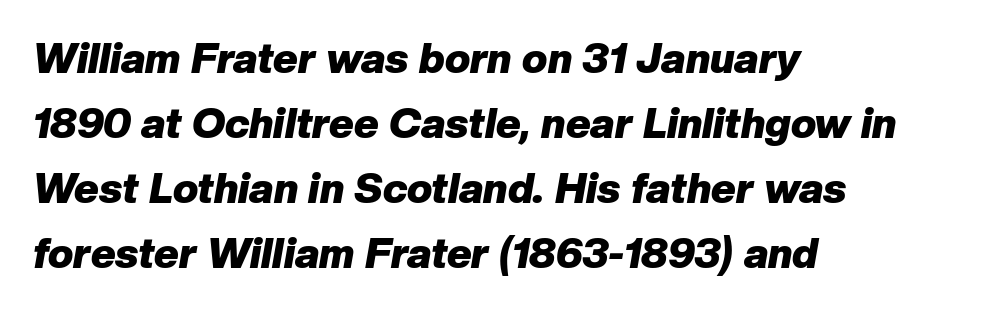
This rendering uses left alignment, leaving the right contour irregular. A dark, heavy texture on the line: the type is bold. Posture: slanted. Honestly, the row spacing looks completely unremarkable. Glance below the letters and you will spot only blank space.
